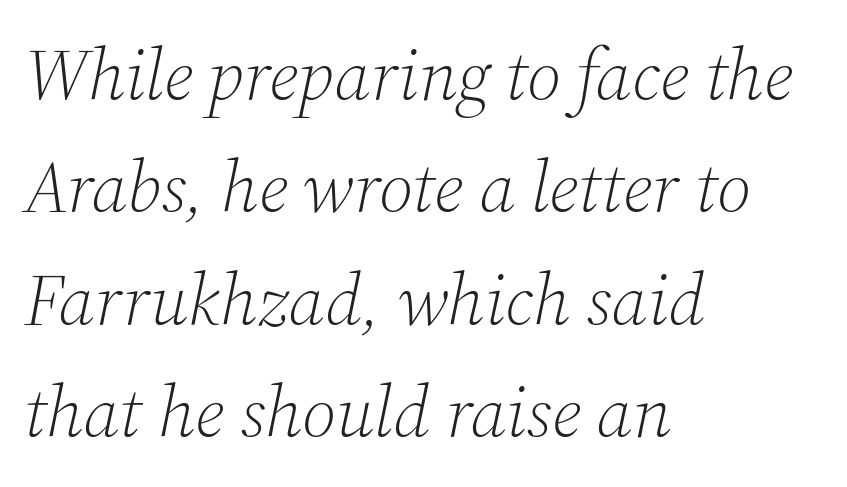
Where is the straight margin? On the left. Tracking here is standard; glyphs follow each other at the usual distance. Observe the lean: these are italic letterforms. The rendering shows small feet on the letterforms — a serif design. This sample has the flowing, uneven cadence of proportional lettering. Plain, unruled lines of type.
